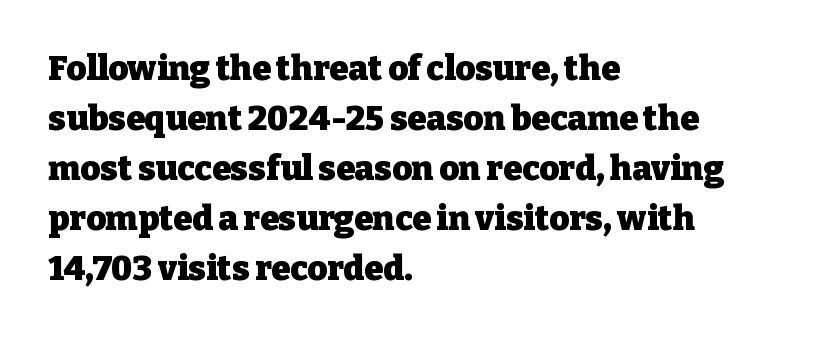
{"serif": "yes", "italic": "no", "bold": "yes", "weight": "heavy", "width": "normal", "stroke_contrast": "low", "x_height": "medium", "monospaced": "no", "underline": "no", "align": "left", "line_spacing": "normal", "line_spacing_ratio": 1.47, "letter_spacing": "normal", "letter_spacing_em": 0.0, "glyph_px": 34}
